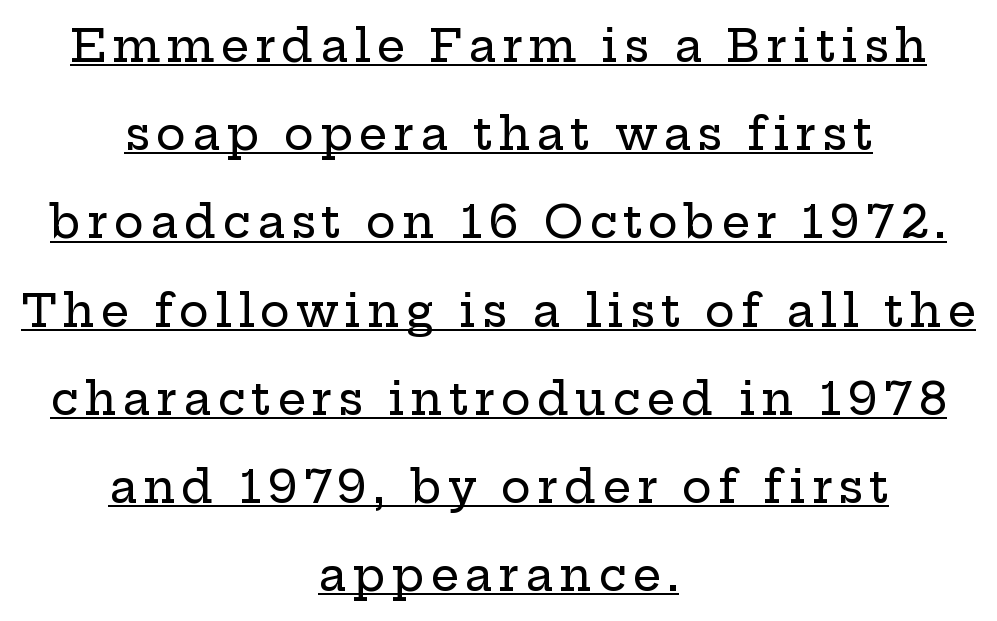
The image shows 45 px wide serif type, upright; set centered, loose line spacing (1.96x), underlined; low stroke contrast and a medium x-height.
